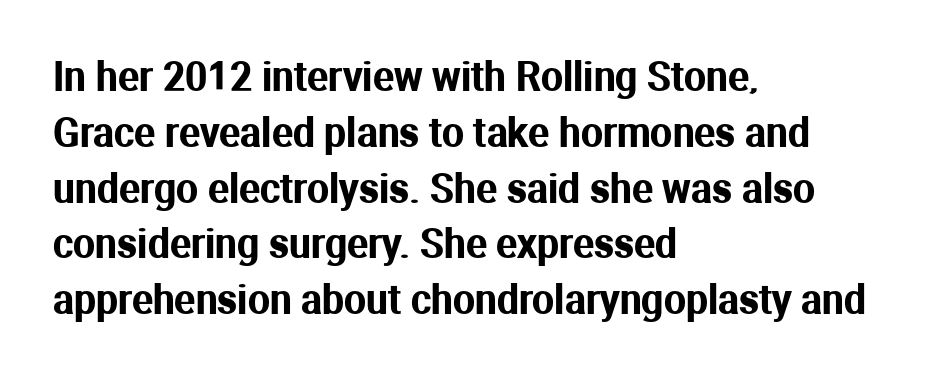
Q: Is the text italic (slanted)? A: No, it is upright.
Q: Is the typeface a serif or a sans-serif typeface? A: Sans-serif.
Q: Is the text underlined? A: No.
Q: How is the paragraph aligned? A: Left-aligned.
Q: Is the spacing between letters normal or unusually wide? A: Normal.
Q: Is the spacing between lines tight, normal or loose? A: Normal.
Q: Width (condensed, normal, or wide)? A: Normal.
Q: Stroke contrast? A: Medium.
Q: x-height? A: Medium.
Q: Monospaced? A: No.
